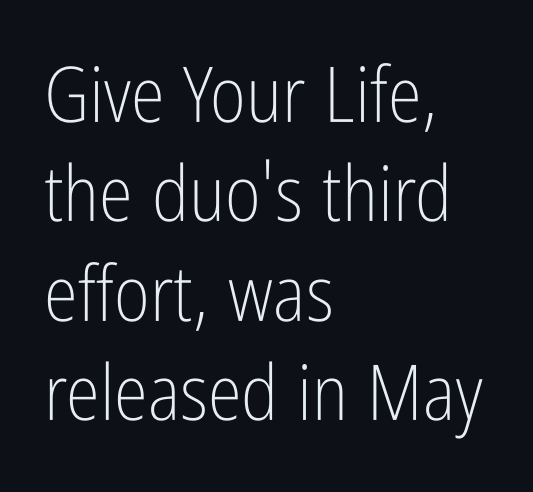
Q: Is the text bold? A: No.
Q: Is the text italic (slanted)? A: No, it is upright.
Q: Is the typeface a serif or a sans-serif typeface? A: Sans-serif.
Q: Is the text underlined? A: No.
Q: How is the paragraph aligned? A: Left-aligned.
Q: Is the spacing between letters normal or unusually wide? A: Normal.
Q: Is the spacing between lines tight, normal or loose? A: Normal.
Q: Width (condensed, normal, or wide)? A: Condensed.
Q: Stroke contrast? A: Low.
Q: x-height? A: Medium.
Q: Monospaced? A: No.
